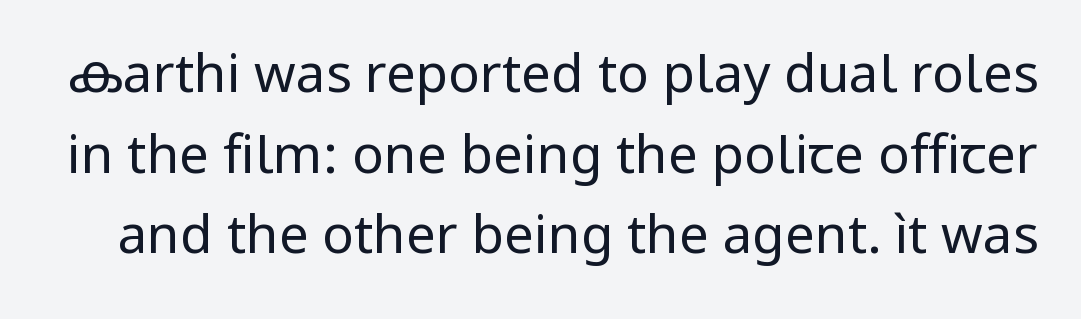
The image shows 53 px regular-weight sans-serif type, upright; set normal line spacing (1.52x), normal letter spacing, not underlined; low stroke contrast and a medium x-height.
